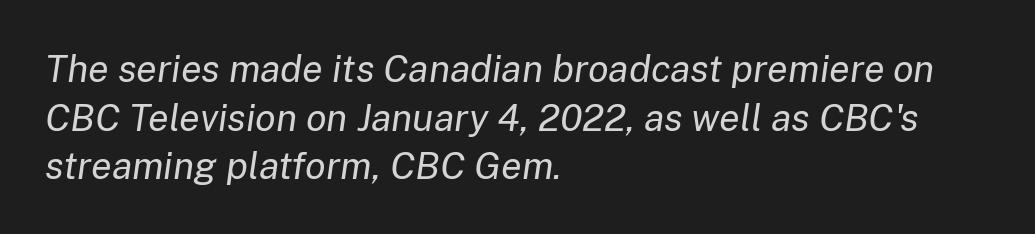
{"italic": "yes", "lean": "right", "slant_degrees": 8, "bold": "no", "weight": "regular", "width": "normal", "stroke_contrast": "low", "x_height": "medium", "monospaced": "no", "underline": "no", "align": "left", "line_spacing": "normal", "line_spacing_ratio": 1.28, "letter_spacing": "normal", "letter_spacing_em": 0.0, "glyph_px": 38}
